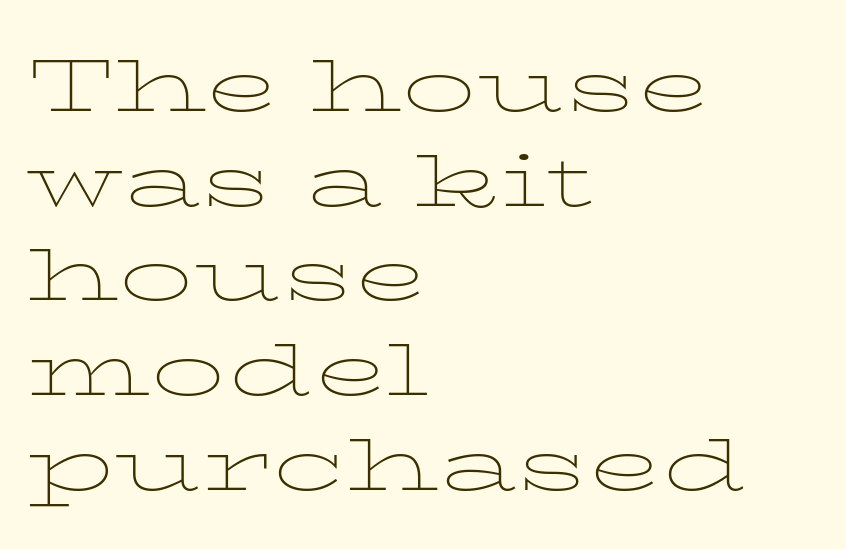
{"serif": "yes", "italic": "no", "bold": "no", "weight": "thin", "width": "wide", "stroke_contrast": "low", "x_height": "medium", "monospaced": "no", "underline": "no", "align": "left", "line_spacing": "normal", "line_spacing_ratio": 1.28, "letter_spacing": "normal", "letter_spacing_em": 0.0, "glyph_px": 74}
